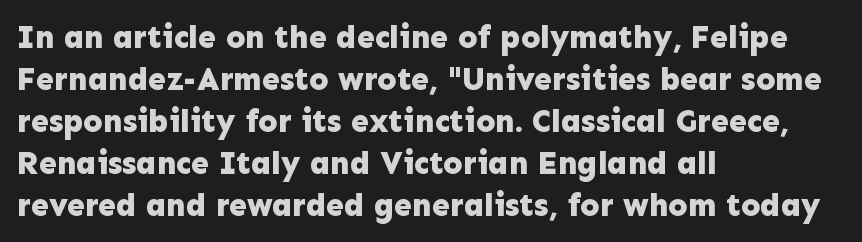
The image shows 32 px bold sans-serif type, upright; set left-aligned, normal line spacing (1.31x), normal letter spacing, not underlined; low stroke contrast and a medium x-height.
